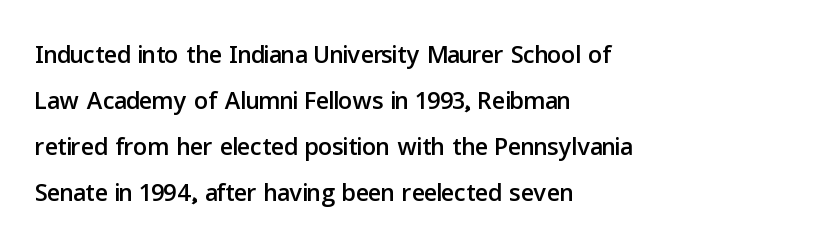
{"serif": "no", "italic": "no", "width": "normal", "stroke_contrast": "low", "x_height": "medium", "monospaced": "no", "underline": "no", "align": "left", "line_spacing": "normal", "line_spacing_ratio": 1.31, "letter_spacing": "normal", "letter_spacing_em": 0.0, "glyph_px": 35}
